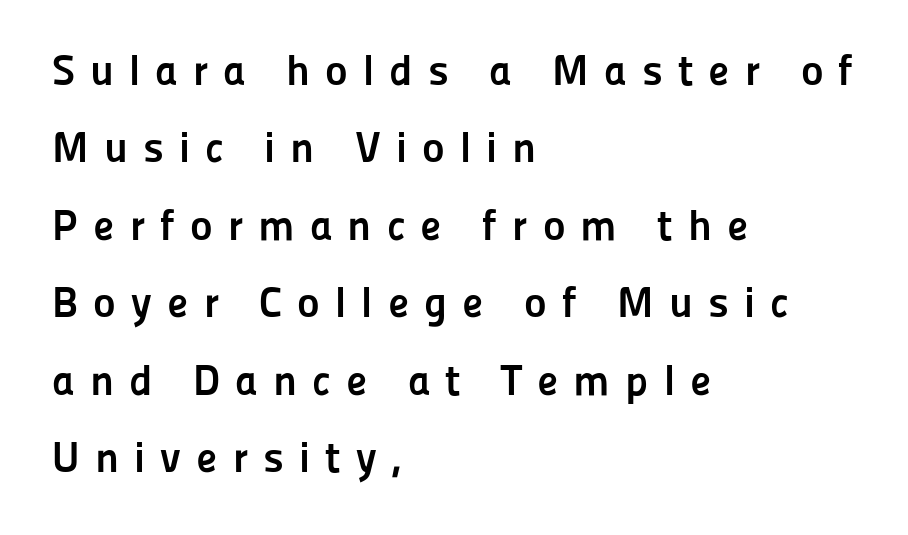
The space directly below the letters is spotless. Typographically, this falls in the sans-serif category. Line starts are locked; line ends wander. Think of a printed novel: that variable character pitch is what you see here. Upright lettering throughout.
